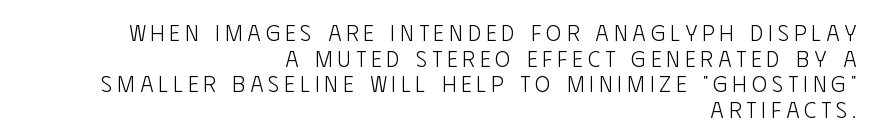
Italic? Not at all — the glyphs are vertical. This sample uses expanded letter spacing, leaving extra air between glyphs. The rendering uses a small line-height, squeezing the rows. The font is comparable to plain body text, perhaps lighter.
